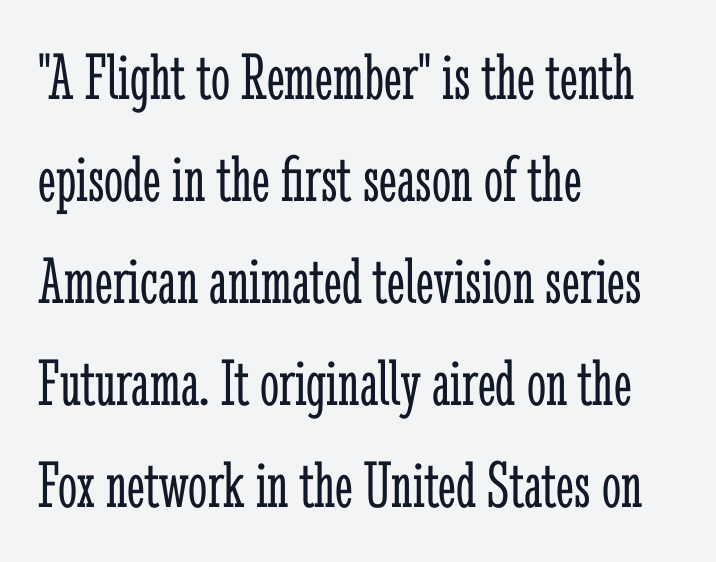
Q: Is the text bold? A: No.
Q: Is the text italic (slanted)? A: No, it is upright.
Q: Is the typeface a serif or a sans-serif typeface? A: Serif.
Q: Is the text underlined? A: No.
Q: How is the paragraph aligned? A: Left-aligned.
Q: Is the spacing between letters normal or unusually wide? A: Normal.
Q: Is the spacing between lines tight, normal or loose? A: Normal.
Q: Width (condensed, normal, or wide)? A: Condensed.
Q: Stroke contrast? A: Low.
Q: x-height? A: Medium.
Q: Monospaced? A: No.
